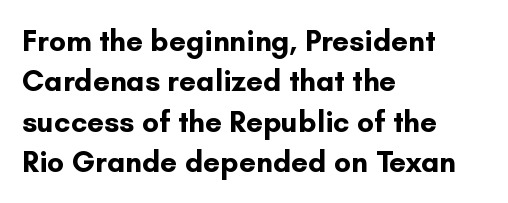
Q: Is the text bold? A: Yes.
Q: Is the text italic (slanted)? A: No, it is upright.
Q: Is the typeface a serif or a sans-serif typeface? A: Sans-serif.
Q: Is the text underlined? A: No.
Q: How is the paragraph aligned? A: Left-aligned.
Q: Is the spacing between letters normal or unusually wide? A: Normal.
Q: Is the spacing between lines tight, normal or loose? A: Normal.
Q: Width (condensed, normal, or wide)? A: Normal.
Q: Stroke contrast? A: Low.
Q: x-height? A: Small.
Q: Monospaced? A: No.
